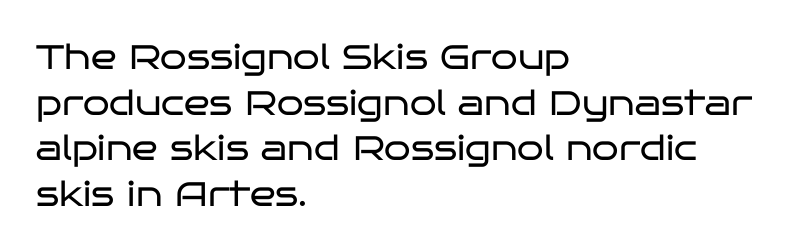
{"serif": "no", "italic": "no", "bold": "no", "weight": "regular", "width": "wide", "stroke_contrast": "low", "x_height": "large", "monospaced": "no", "underline": "no", "align": "left", "line_spacing": "normal", "line_spacing_ratio": 1.34, "letter_spacing": "normal", "letter_spacing_em": 0.0, "glyph_px": 34}
